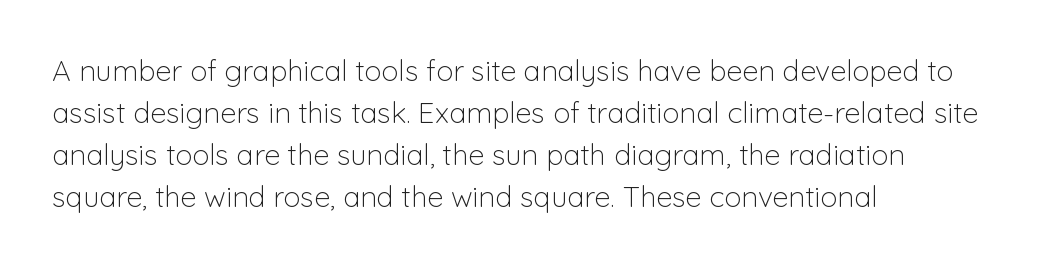
The characters are drawn with everyday or finer stroke widths. Proportional: the letters do not fall into vertical columns. The font family rendered here belongs to the sans-serif group. Quick note: interline space is typical. The setting favours the left margin, as ordinary paragraphs usually do. The lettering stays uniformly vertical, giving the passage a roman look.
